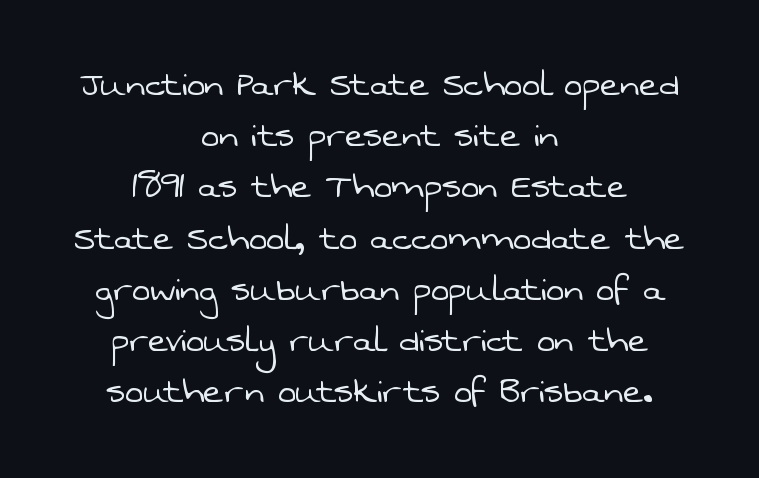
Q: Is the text bold? A: No.
Q: Is the typeface a serif or a sans-serif typeface? A: Sans-serif.
Q: Is the text underlined? A: No.
Q: How is the paragraph aligned? A: Centered.
Q: Is the spacing between letters normal or unusually wide? A: Normal.
Q: Width (condensed, normal, or wide)? A: Normal.
Q: Stroke contrast? A: Low.
Q: x-height? A: Medium.
Q: Monospaced? A: No.
